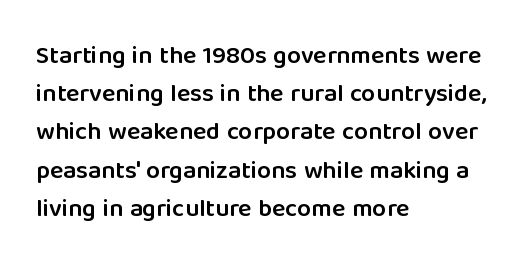
{"italic": "no", "bold": "semi", "underline": "no", "align": "left", "line_spacing": "normal", "line_spacing_ratio": 1.53, "letter_spacing": "normal", "letter_spacing_em": 0.0, "glyph_px": 25}
